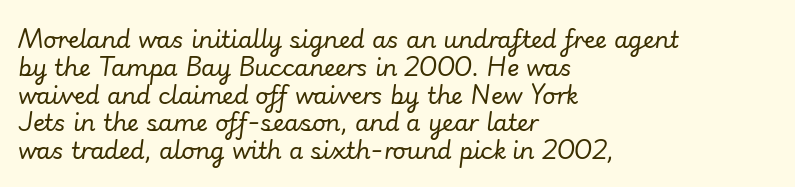
Q: Is the text bold? A: No.
Q: Is the text italic (slanted)? A: Yes, it leans right by about 7 degrees.
Q: Is the text underlined? A: No.
Q: How is the paragraph aligned? A: Left-aligned.
Q: Is the spacing between letters normal or unusually wide? A: Normal.
